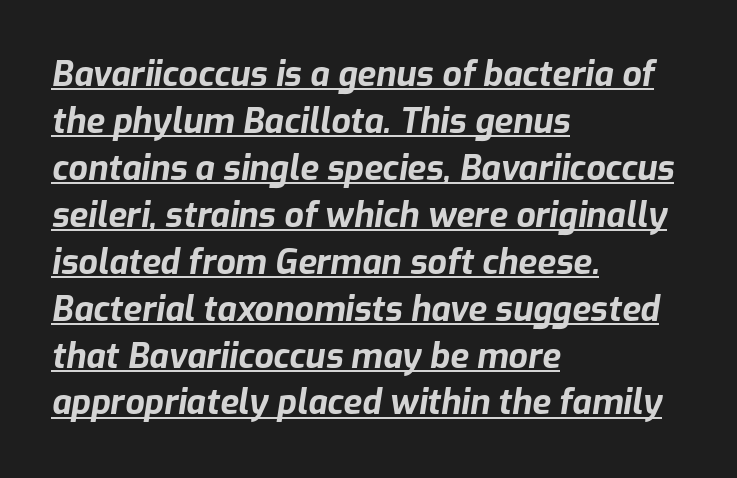
Q: Is the text bold? A: Yes.
Q: Is the text italic (slanted)? A: Yes, it leans right by about 9 degrees.
Q: Is the text underlined? A: Yes.
Q: How is the paragraph aligned? A: Left-aligned.
Q: Is the spacing between letters normal or unusually wide? A: Normal.
Q: Is the spacing between lines tight, normal or loose? A: Normal.
Q: Width (condensed, normal, or wide)? A: Normal.
Q: Stroke contrast? A: Low.
Q: x-height? A: Medium.
Q: Monospaced? A: No.
